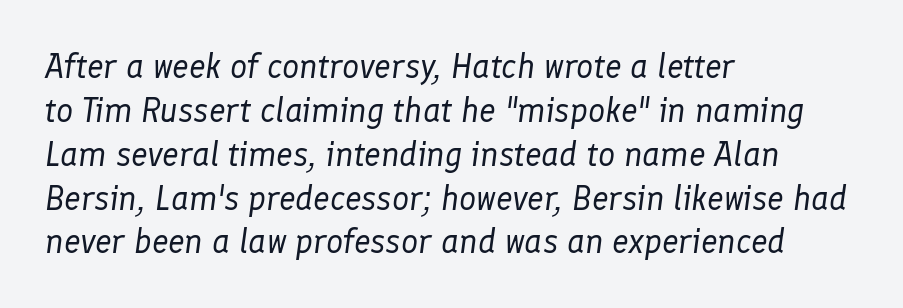
{"italic": "yes", "lean": "right", "slant_degrees": 8, "bold": "no", "weight": "regular", "width": "normal", "stroke_contrast": "low", "x_height": "medium", "monospaced": "no", "underline": "no", "align": "left", "line_spacing": "normal", "line_spacing_ratio": 1.29, "letter_spacing": "normal", "letter_spacing_em": 0.0, "glyph_px": 34}
